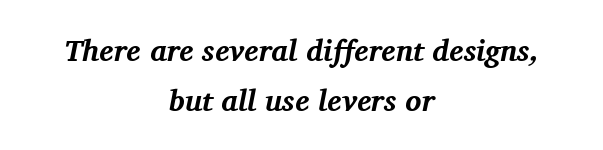
The image shows 30 px bold serif type, italic (leaning right); set centered, normal line spacing (1.66x), normal letter spacing, not underlined; medium stroke contrast and a medium x-height.
